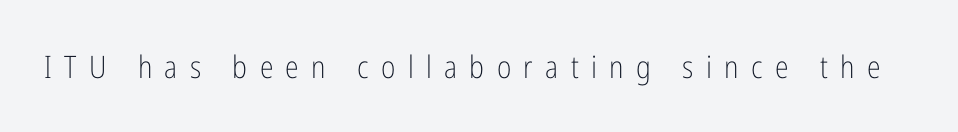
Q: Is the text bold? A: No.
Q: Is the text italic (slanted)? A: No, it is upright.
Q: Is the typeface a serif or a sans-serif typeface? A: Sans-serif.
Q: Is the text underlined? A: No.
Q: Is the spacing between letters normal or unusually wide? A: Unusually wide.
Q: Width (condensed, normal, or wide)? A: Condensed.
Q: Stroke contrast? A: Low.
Q: x-height? A: Medium.
Q: Monospaced? A: No.
